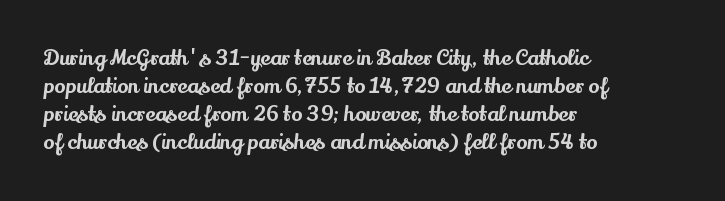
Q: Is the text italic (slanted)? A: Yes.
Q: Is the text underlined? A: No.
Q: How is the paragraph aligned? A: Left-aligned.
Q: Is the spacing between letters normal or unusually wide? A: Normal.
Q: Is the spacing between lines tight, normal or loose? A: Normal.
